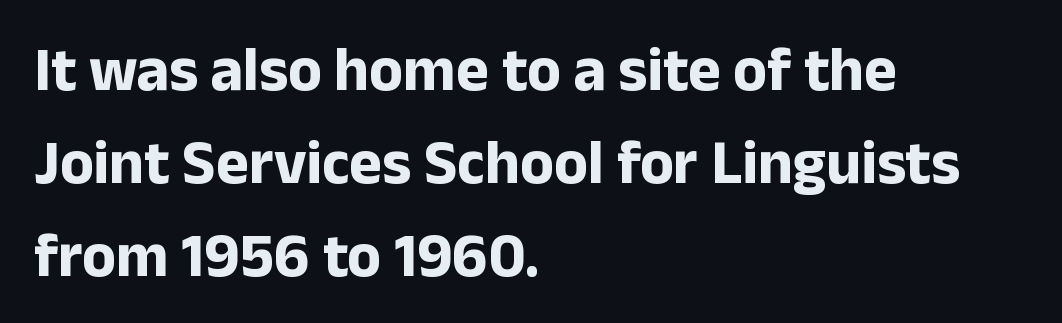
The image shows 62 px bold sans-serif type, upright; set left-aligned, normal line spacing (1.5x), normal letter spacing, not underlined; low stroke contrast and a medium x-height.
